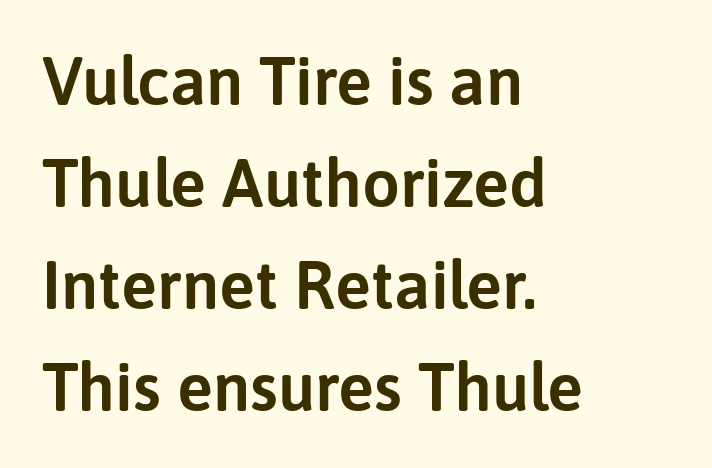
The image shows 67 px sans-serif type, upright; set left-aligned, normal line spacing (1.52x), normal letter spacing, not underlined; low stroke contrast and a medium x-height.
